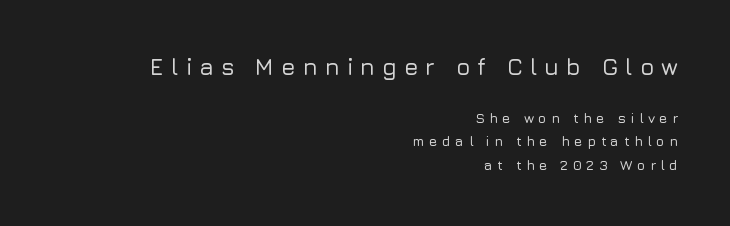
The image shows 23 px text type, upright; set right-aligned, normal line spacing (1.67x), unusually wide letter spacing (+0.31 em), not underlined; the first (top) block is 1.64x larger.
